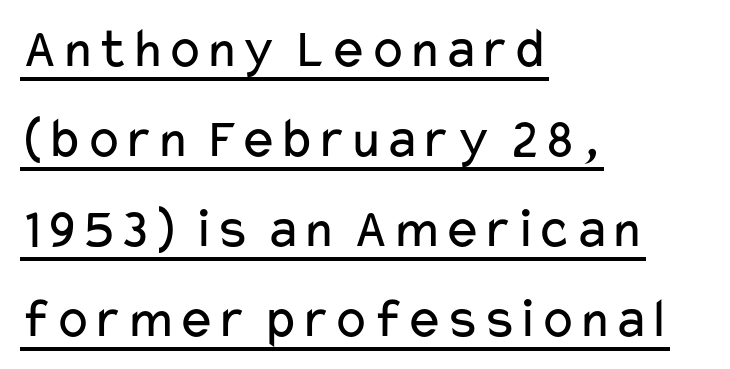
Q: Is the text bold? A: No.
Q: Is the text italic (slanted)? A: No, it is upright.
Q: Is the typeface a serif or a sans-serif typeface? A: Sans-serif.
Q: Is the text underlined? A: Yes.
Q: How is the paragraph aligned? A: Left-aligned.
Q: Is the spacing between letters normal or unusually wide? A: Normal.
Q: Is the spacing between lines tight, normal or loose? A: Normal.
Q: Width (condensed, normal, or wide)? A: Wide.
Q: Stroke contrast? A: Low.
Q: x-height? A: Medium.
Q: Monospaced? A: No.
